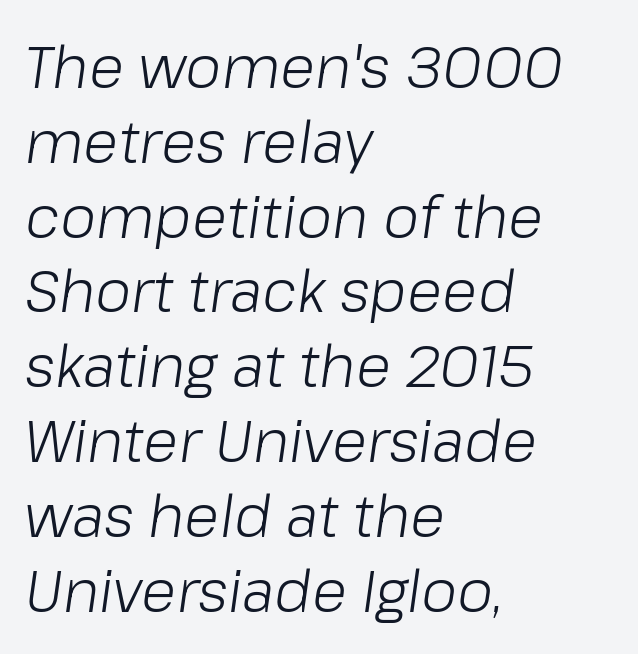
{"italic": "yes", "lean": "right", "slant_degrees": 8, "bold": "no", "weight": "light", "width": "normal", "stroke_contrast": "low", "x_height": "medium", "monospaced": "no", "underline": "no", "align": "left", "line_spacing": "normal", "line_spacing_ratio": 1.29, "letter_spacing": "normal", "letter_spacing_em": 0.0, "glyph_px": 58}
